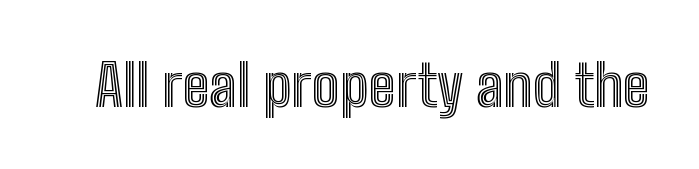
The font's upright variant was chosen for this text. The face used here is proportionally spaced, like ordinary book or web type. Look at the tracking — it's just the regular setting, nothing added. Glance below the letters and you will spot only blank space.
